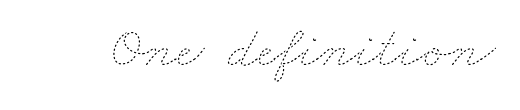
{"bold": "no", "weight": "thin", "width": "wide", "stroke_contrast": "low", "x_height": "small", "monospaced": "no", "underline": "no", "letter_spacing": "normal", "letter_spacing_em": 0.0, "glyph_px": 60}
